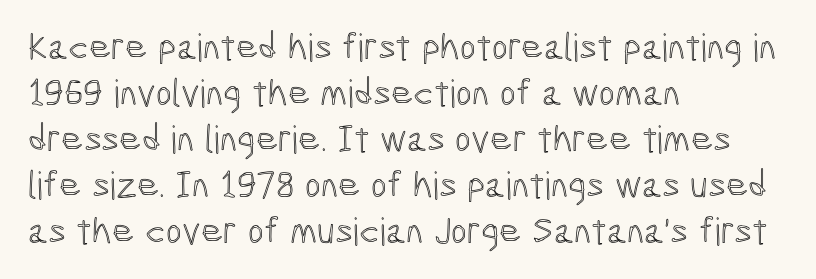
Q: Is the text italic (slanted)? A: No, it is upright.
Q: Is the text underlined? A: No.
Q: How is the paragraph aligned? A: Left-aligned.
Q: Is the spacing between letters normal or unusually wide? A: Normal.
Q: Width (condensed, normal, or wide)? A: Condensed.
Q: x-height? A: Medium.
Q: Monospaced? A: No.
